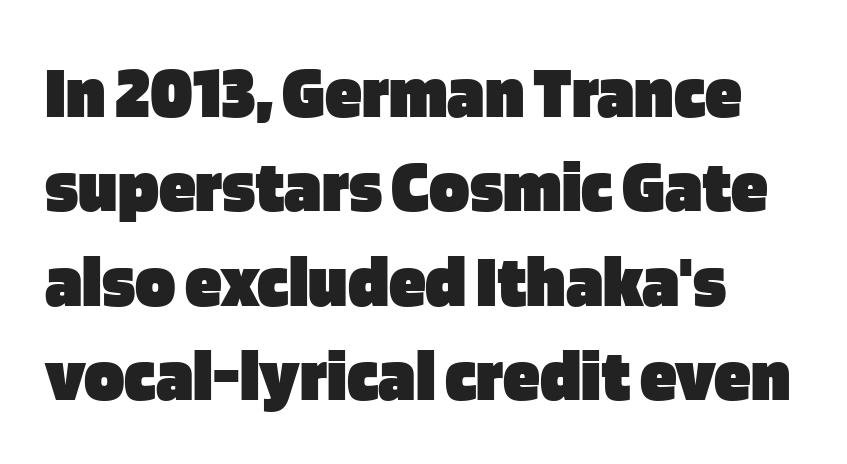
{"serif": "no", "italic": "no", "bold": "yes", "weight": "heavy", "width": "normal", "stroke_contrast": "low", "x_height": "large", "monospaced": "no", "underline": "no", "align": "left", "line_spacing": "normal", "line_spacing_ratio": 1.26, "letter_spacing": "normal", "letter_spacing_em": 0.0, "glyph_px": 75}
